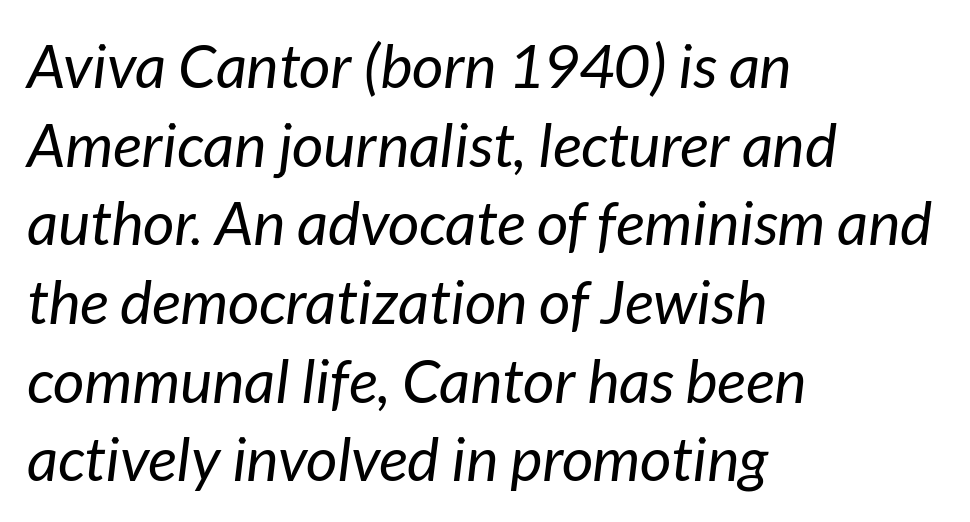
The image shows 61 px regular-weight type, italic (leaning right); set left-aligned, normal line spacing (1.29x), normal letter spacing, not underlined; low stroke contrast and a medium x-height.
